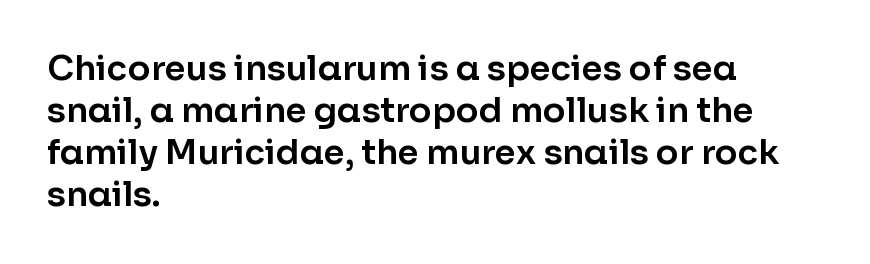
{"serif": "no", "italic": "no", "width": "normal", "stroke_contrast": "low", "x_height": "medium", "monospaced": "no", "underline": "no", "align": "left", "line_spacing_ratio": 1.24, "letter_spacing": "normal", "letter_spacing_em": 0.0, "glyph_px": 34}
